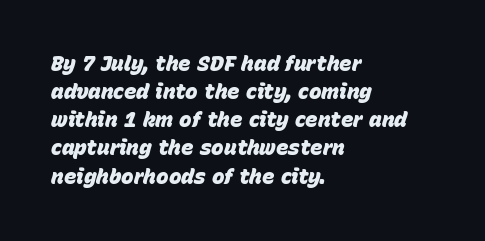
Q: Is the text bold? A: Yes.
Q: Is the text italic (slanted)? A: Yes, it leans right by about 15 degrees.
Q: Is the text underlined? A: No.
Q: How is the paragraph aligned? A: Left-aligned.
Q: Is the spacing between letters normal or unusually wide? A: Normal.
Q: Is the spacing between lines tight, normal or loose? A: Normal.
